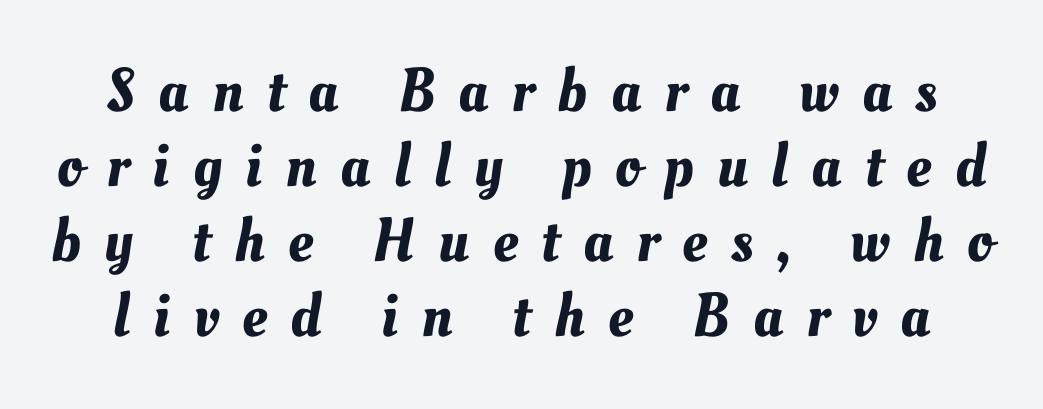
{"width": "normal", "stroke_contrast": "medium", "x_height": "small", "monospaced": "no", "underline": "no", "line_spacing_ratio": 1.21, "letter_spacing": "wide", "letter_spacing_em": 0.38, "glyph_px": 62}
